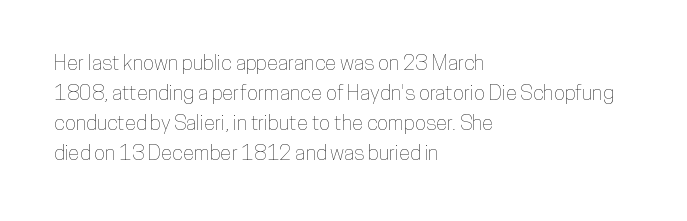
{"italic": "no", "underline": "no", "align": "left", "line_spacing": "normal", "line_spacing_ratio": 1.43, "letter_spacing": "normal", "letter_spacing_em": 0.0, "glyph_px": 21}
